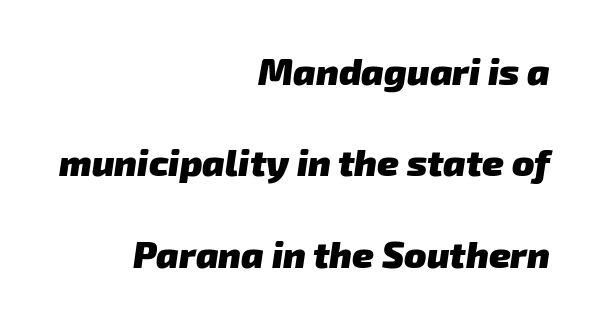
{"serif": "no", "bold": "yes", "weight": "heavy", "width": "normal", "stroke_contrast": "low", "x_height": "medium", "monospaced": "no", "underline": "no", "align": "right", "line_spacing": "loose", "line_spacing_ratio": 2.47, "letter_spacing": "normal", "letter_spacing_em": 0.0, "glyph_px": 37}
